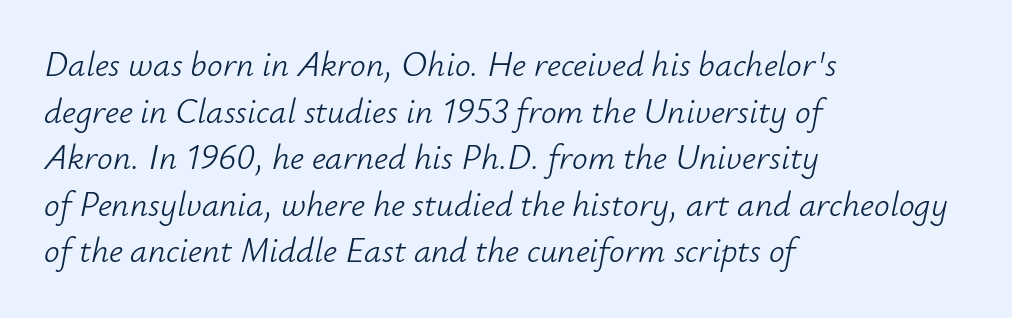
Q: Is the text bold? A: No.
Q: Is the text italic (slanted)? A: Yes, it leans right by about 12 degrees.
Q: Is the text underlined? A: No.
Q: How is the paragraph aligned? A: Left-aligned.
Q: Is the spacing between letters normal or unusually wide? A: Normal.
Q: Is the spacing between lines tight, normal or loose? A: Normal.
Q: Width (condensed, normal, or wide)? A: Normal.
Q: Stroke contrast? A: Low.
Q: x-height? A: Small.
Q: Monospaced? A: No.
